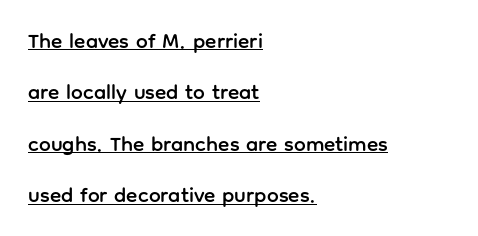
Q: Is the text italic (slanted)? A: No, it is upright.
Q: Is the text underlined? A: Yes.
Q: How is the paragraph aligned? A: Left-aligned.
Q: Is the spacing between letters normal or unusually wide? A: Normal.
Q: Is the spacing between lines tight, normal or loose? A: Loose.
